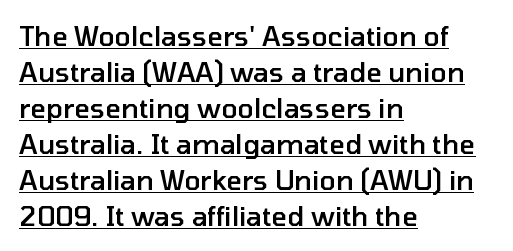
{"italic": "no", "bold": "semi", "underline": "yes", "align": "left", "line_spacing": "normal", "line_spacing_ratio": 1.33, "letter_spacing": "normal", "letter_spacing_em": 0.0, "glyph_px": 27}
